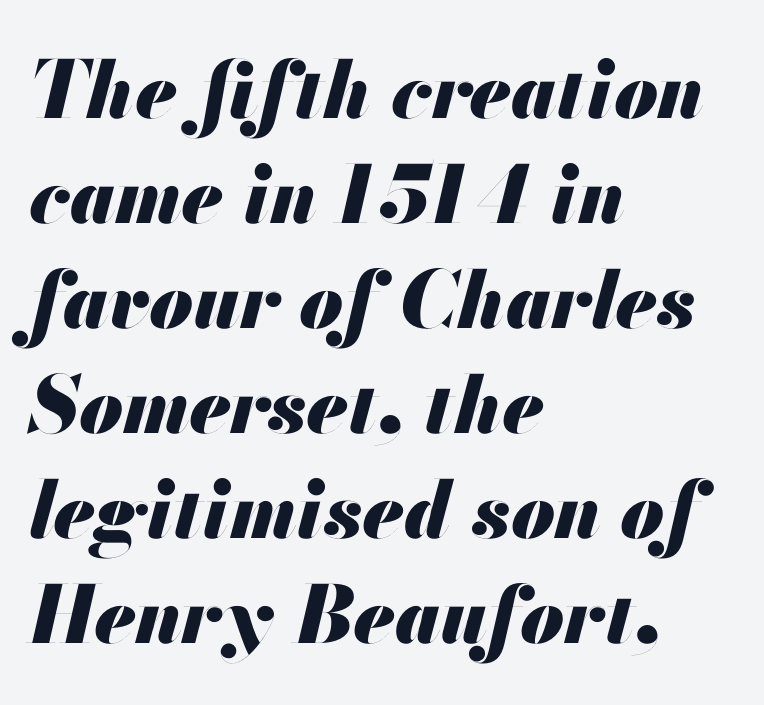
Q: Is the text bold? A: Yes.
Q: Is the text italic (slanted)? A: Yes, it leans right by about 13 degrees.
Q: Is the text underlined? A: No.
Q: How is the paragraph aligned? A: Left-aligned.
Q: Is the spacing between letters normal or unusually wide? A: Normal.
Q: Is the spacing between lines tight, normal or loose? A: Normal.
Q: Width (condensed, normal, or wide)? A: Normal.
Q: Stroke contrast? A: Medium.
Q: x-height? A: Small.
Q: Monospaced? A: No.
